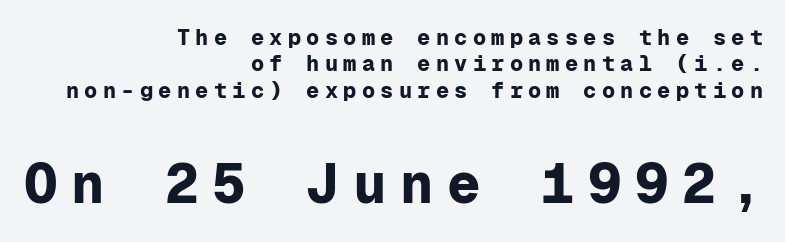
{"serif": "no", "italic": "no", "bold": "yes", "weight": "bold", "width": "normal", "stroke_contrast": "low", "x_height": "medium", "monospaced": "yes", "underline": "no", "align": "right", "line_spacing_ratio": 1.2, "letter_spacing": "wide", "letter_spacing_em": 0.24, "larger_block": "second", "size_ratio": 2.55, "glyph_px": 56}
